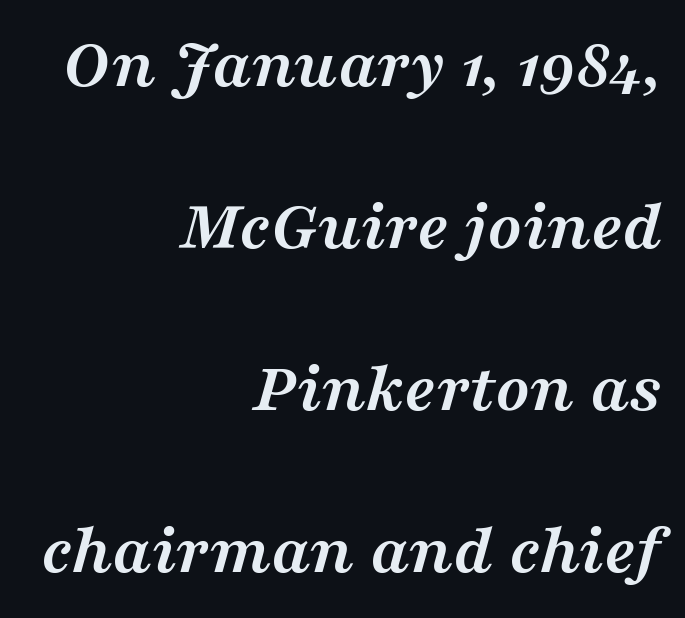
Observe the lean: these are italic letterforms. The words here are not underlined. The strokes are fattened all the way to bold. One glance says open: line gaps are wider than usual. Is the block centered? No — it sits flush against the right margin.
